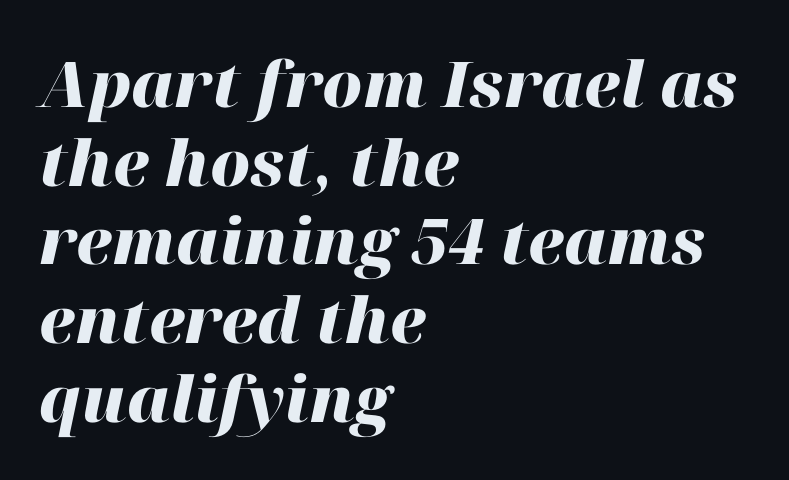
{"italic": "yes", "lean": "right", "slant_degrees": 12, "bold": "yes", "weight": "heavy", "width": "normal", "stroke_contrast": "high", "x_height": "medium", "monospaced": "no", "underline": "no", "align": "left", "line_spacing": "normal", "line_spacing_ratio": 1.25, "letter_spacing": "normal", "letter_spacing_em": 0.0, "glyph_px": 63}
